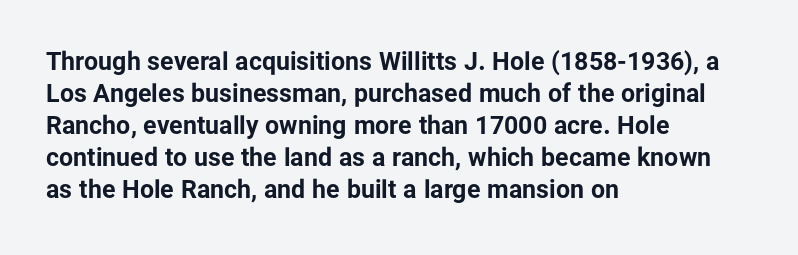
Q: Is the text bold? A: Yes.
Q: Is the text italic (slanted)? A: No, it is upright.
Q: Is the text underlined? A: No.
Q: How is the paragraph aligned? A: Left-aligned.
Q: Is the spacing between letters normal or unusually wide? A: Normal.
Q: Is the spacing between lines tight, normal or loose? A: Normal.
